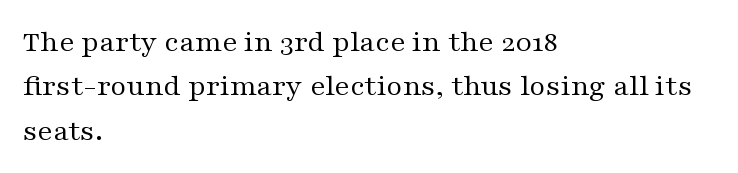
Typographically, this falls in the serif category. These lines are rendered in a variable-pitch font. Teacher's note: observe the even left margin — that is flush-left alignment. Notice how descenders clear the ascenders below comfortably — that's standard leading. Tall strokes in this sample are plumb rather than angled. Students, note that the glyphs here touch the page at normal intervals.
